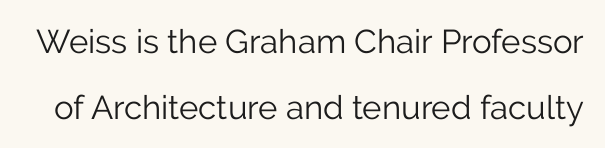
The image shows 33 px light sans-serif type, upright; set loose line spacing (2.0x), normal letter spacing, not underlined; low stroke contrast and a medium x-height.
